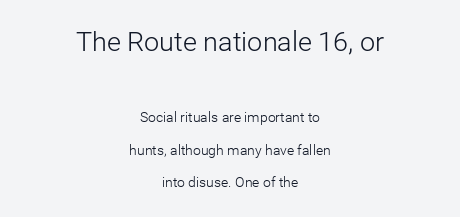
The image shows 27 px text type, upright; set centered, loose line spacing (2.32x), normal letter spacing, not underlined; the first (top) block is 1.93x larger.
